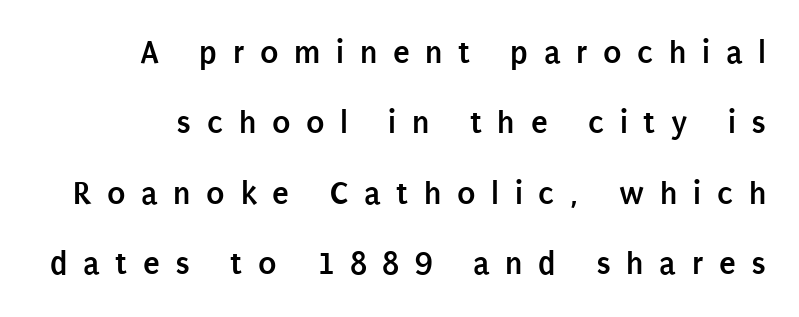
The image shows 34 px semibold, condensed sans-serif type, upright; set loose line spacing (2.07x), unusually wide letter spacing (+0.46 em), not underlined; low stroke contrast and a large x-height.
